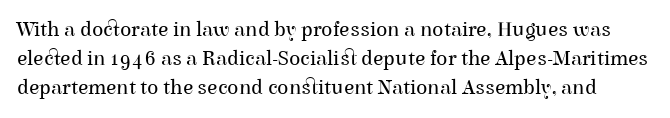
Bold? No — there's no thickening of the strokes. Glyph-to-glyph distance matches everyday printed text. Descenders are the only things crossing below the line. This sample uses an upright cut, with every glyph sitting square on the baseline. Students, observe: this is what conventionally led text looks like.
